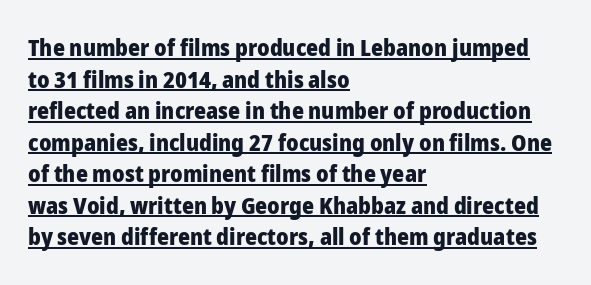
On the weight axis this lands at bold, roughly 700. Looks like someone drew a line under every word here. The letterforms sit shoulder to shoulder at normal distance. The space between consecutive lines is moderate. Compared with a centered layout, this one pins lines to the left instead. A roman cut, with each character standing at attention.
